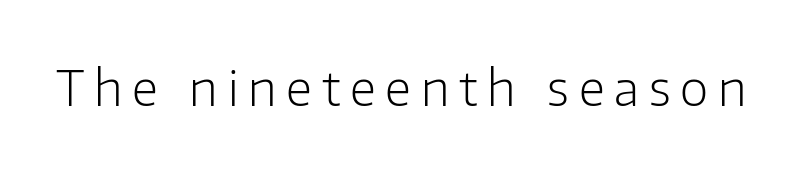
{"serif": "no", "italic": "no", "bold": "no", "weight": "light", "width": "normal", "stroke_contrast": "low", "x_height": "medium", "monospaced": "no", "underline": "no", "letter_spacing": "wide", "letter_spacing_em": 0.2, "glyph_px": 49}
